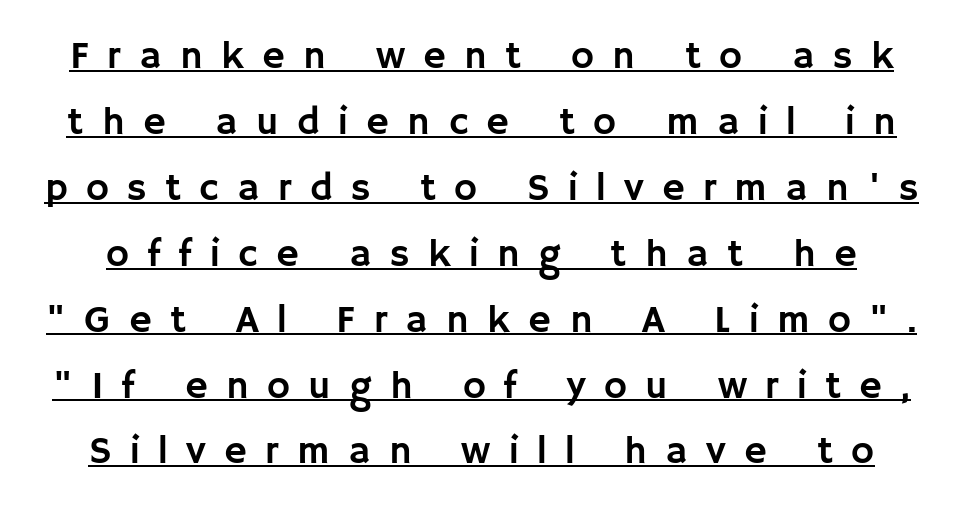
{"serif": "no", "italic": "no", "width": "normal", "stroke_contrast": "low", "x_height": "large", "monospaced": "no", "underline": "yes", "line_spacing": "normal", "line_spacing_ratio": 1.69, "letter_spacing": "wide", "letter_spacing_em": 0.47, "glyph_px": 39}
